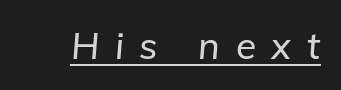
{"italic": "yes", "lean": "right", "slant_degrees": 5, "width": "normal", "stroke_contrast": "low", "x_height": "medium", "monospaced": "no", "underline": "yes", "letter_spacing": "wide", "letter_spacing_em": 0.42, "glyph_px": 37}
